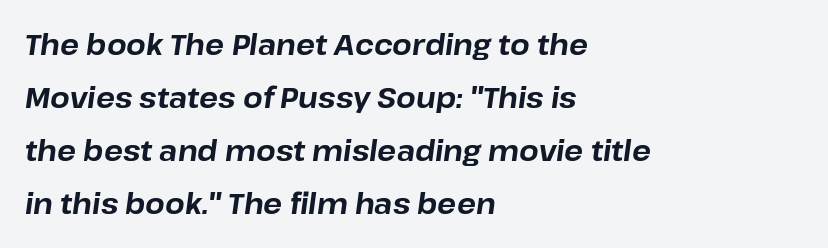
Q: Is the text bold? A: Yes.
Q: Is the text italic (slanted)? A: Yes, it leans right by about 8 degrees.
Q: Is the text underlined? A: No.
Q: How is the paragraph aligned? A: Left-aligned.
Q: Is the spacing between letters normal or unusually wide? A: Normal.
Q: Width (condensed, normal, or wide)? A: Normal.
Q: Stroke contrast? A: Low.
Q: x-height? A: Medium.
Q: Monospaced? A: No.
